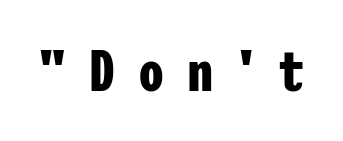
{"serif": "no", "italic": "no", "bold": "yes", "weight": "bold", "width": "condensed", "stroke_contrast": "low", "x_height": "medium", "underline": "no", "letter_spacing": "wide", "letter_spacing_em": 0.39, "glyph_px": 59}
